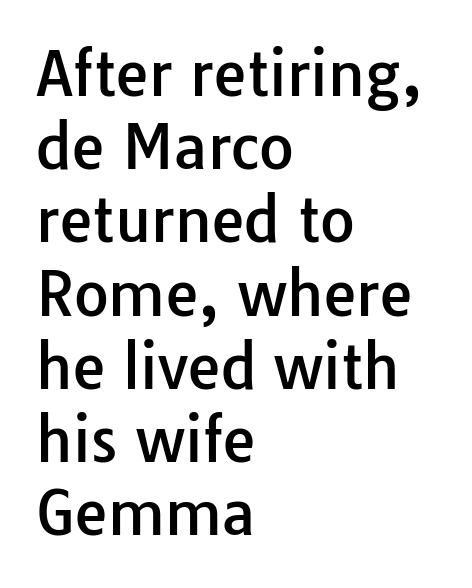
The image shows 60 px sans-serif type, upright; set left-aligned, line spacing 1.22x, normal letter spacing, not underlined; low stroke contrast and a medium x-height.
